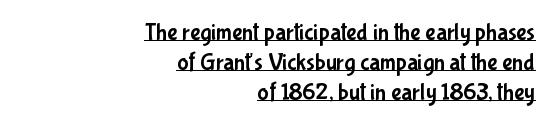
Q: Is the text italic (slanted)? A: No, it is upright.
Q: Is the text underlined? A: Yes.
Q: How is the paragraph aligned? A: Right-aligned.
Q: Is the spacing between letters normal or unusually wide? A: Normal.
